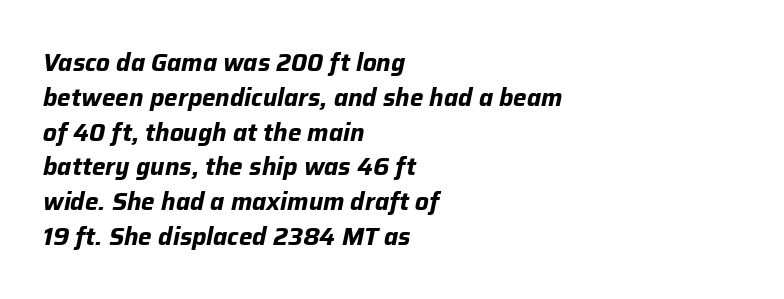
{"italic": "yes", "lean": "right", "slant_degrees": 12, "bold": "yes", "underline": "no", "align": "left", "line_spacing": "normal", "line_spacing_ratio": 1.45, "letter_spacing": "normal", "letter_spacing_em": 0.0, "glyph_px": 24}
